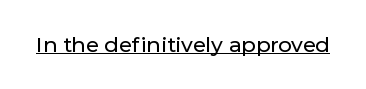
The image shows 21 px text type, upright; set normal letter spacing, underlined.
